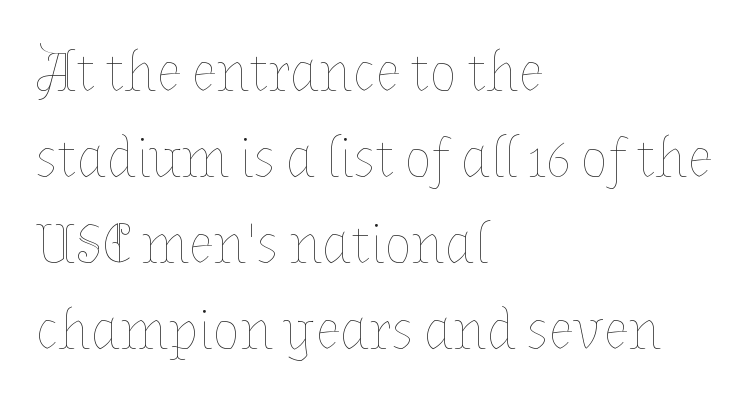
The image shows 57 px thin type, upright; set left-aligned, normal line spacing (1.51x), normal letter spacing, not underlined; low stroke contrast and a medium x-height.
